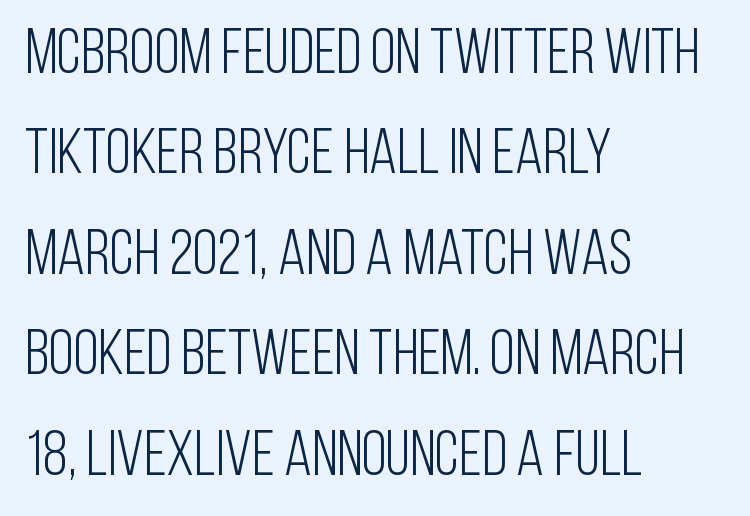
{"serif": "no", "italic": "no", "bold": "no", "weight": "light", "width": "condensed", "stroke_contrast": "low", "x_height": "large", "monospaced": "no", "underline": "no", "align": "left", "line_spacing": "normal", "line_spacing_ratio": 1.57, "letter_spacing": "normal", "letter_spacing_em": 0.0, "glyph_px": 64}
